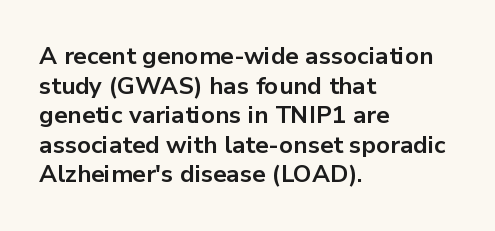
Q: Is the text bold? A: Yes.
Q: Is the text italic (slanted)? A: No, it is upright.
Q: Is the text underlined? A: No.
Q: How is the paragraph aligned? A: Left-aligned.
Q: Is the spacing between letters normal or unusually wide? A: Normal.
